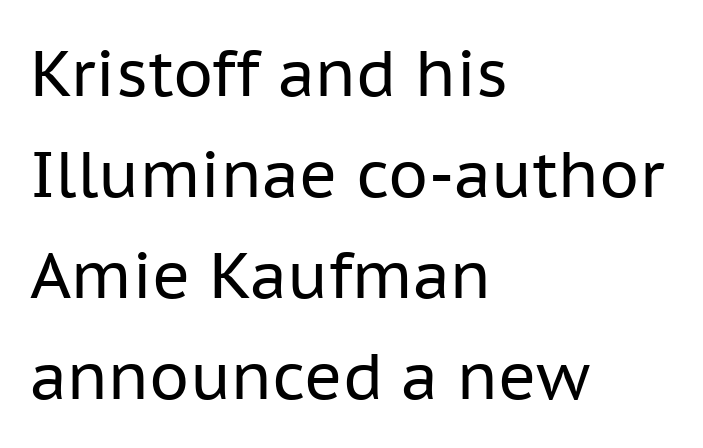
Q: Is the text bold? A: No.
Q: Is the text italic (slanted)? A: No, it is upright.
Q: Is the typeface a serif or a sans-serif typeface? A: Sans-serif.
Q: Is the text underlined? A: No.
Q: How is the paragraph aligned? A: Left-aligned.
Q: Is the spacing between letters normal or unusually wide? A: Normal.
Q: Is the spacing between lines tight, normal or loose? A: Normal.
Q: Width (condensed, normal, or wide)? A: Normal.
Q: Stroke contrast? A: Low.
Q: x-height? A: Medium.
Q: Monospaced? A: No.
